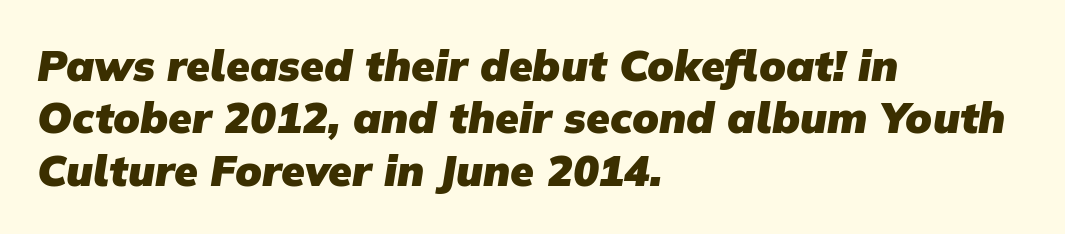
The designer went with a sans here, leaving each stem footless. Caption: multi-line text, flush left, ragged right. Varying glyph widths throughout — classic text-font behaviour. What weight is shown? A full bold with thick strokes. Clear beneath every line of the passage. This sample uses plain, unmodified letter spacing.
